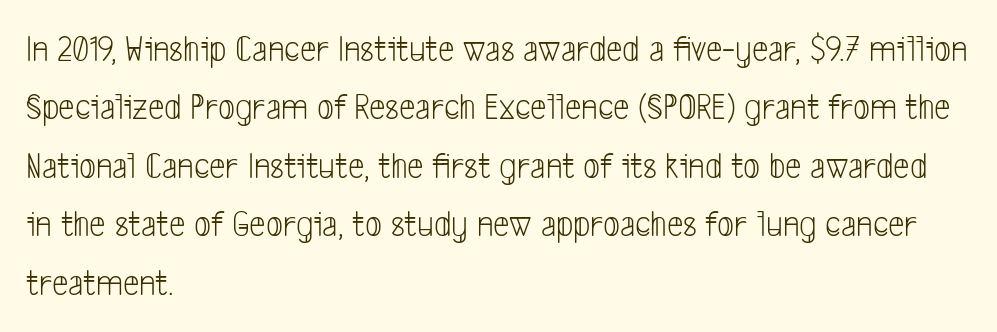
The image shows 37 px light, condensed sans-serif type; set left-aligned, normal line spacing (1.58x), normal letter spacing, not underlined; low stroke contrast and a medium x-height.
